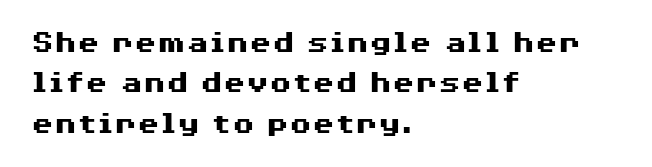
Does the type have serifs? No, each stem ends abruptly. The rag falls on the right side of this text block. A typesetter would call this proportional, since set widths differ per character. Every stem runs plumb, perpendicular to the baseline. Strokes here are thick enough to call this a true bold. How are the letters spaced? Ordinarily, with no added tracking.
